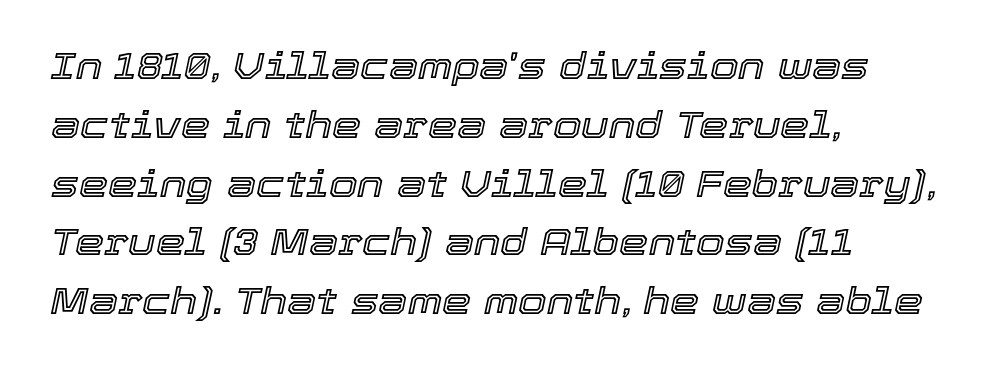
{"italic": "yes", "lean": "right", "slant_degrees": 12, "width": "normal", "x_height": "medium", "monospaced": "no", "underline": "no", "align": "left", "line_spacing": "normal", "line_spacing_ratio": 1.59, "letter_spacing": "normal", "letter_spacing_em": 0.0, "glyph_px": 37}
